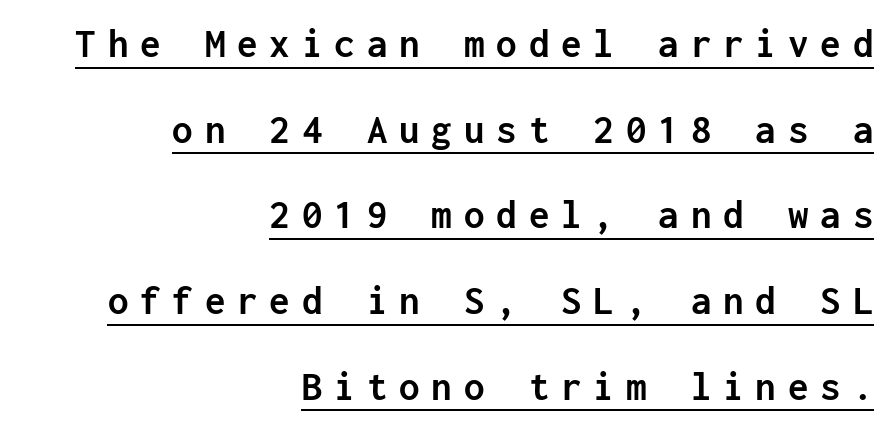
The image shows 41 px semibold sans-serif type, upright, monospaced; set right-aligned, loose line spacing (2.09x), unusually wide letter spacing (+0.29 em), underlined; low stroke contrast and a medium x-height.
